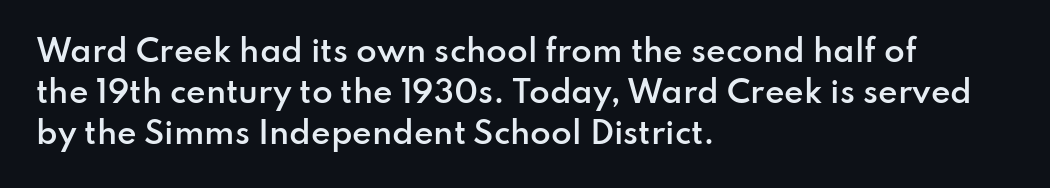
Q: Is the text bold? A: Semi-bold.
Q: Is the text italic (slanted)? A: No, it is upright.
Q: Is the typeface a serif or a sans-serif typeface? A: Sans-serif.
Q: Is the text underlined? A: No.
Q: How is the paragraph aligned? A: Left-aligned.
Q: Is the spacing between letters normal or unusually wide? A: Normal.
Q: Is the spacing between lines tight, normal or loose? A: Normal.
Q: Width (condensed, normal, or wide)? A: Normal.
Q: Stroke contrast? A: Low.
Q: x-height? A: Small.
Q: Monospaced? A: No.
